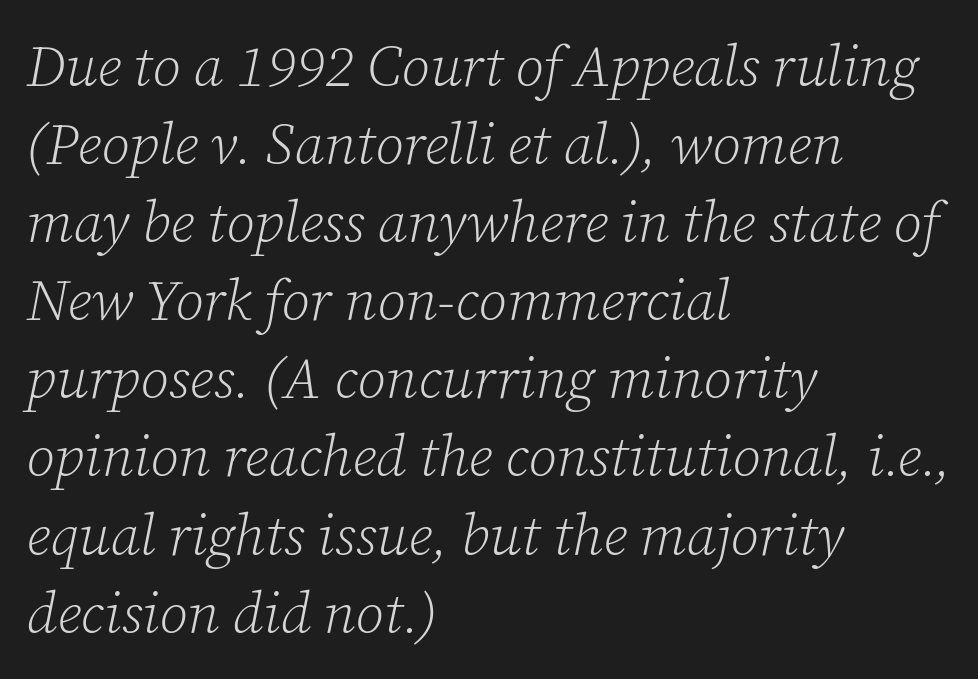
Q: Is the text bold? A: No.
Q: Is the text italic (slanted)? A: Yes, it leans right by about 12 degrees.
Q: Is the typeface a serif or a sans-serif typeface? A: Serif.
Q: Is the text underlined? A: No.
Q: How is the paragraph aligned? A: Left-aligned.
Q: Is the spacing between letters normal or unusually wide? A: Normal.
Q: Is the spacing between lines tight, normal or loose? A: Normal.
Q: Width (condensed, normal, or wide)? A: Normal.
Q: Stroke contrast? A: Low.
Q: x-height? A: Medium.
Q: Monospaced? A: No.
